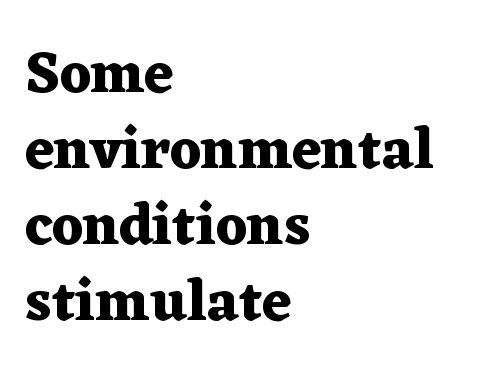
{"serif": "yes", "italic": "no", "bold": "yes", "weight": "heavy", "width": "wide", "stroke_contrast": "medium", "x_height": "medium", "monospaced": "no", "underline": "no", "align": "left", "line_spacing": "normal", "line_spacing_ratio": 1.31, "letter_spacing": "normal", "letter_spacing_em": 0.0, "glyph_px": 58}
